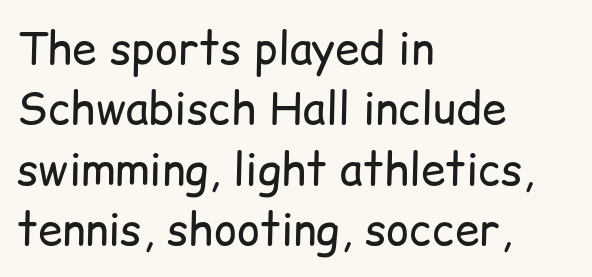
Q: Is the text bold? A: No.
Q: Is the text italic (slanted)? A: No, it is upright.
Q: Is the typeface a serif or a sans-serif typeface? A: Sans-serif.
Q: Is the text underlined? A: No.
Q: How is the paragraph aligned? A: Left-aligned.
Q: Is the spacing between letters normal or unusually wide? A: Normal.
Q: Is the spacing between lines tight, normal or loose? A: Normal.
Q: Width (condensed, normal, or wide)? A: Normal.
Q: Stroke contrast? A: Low.
Q: x-height? A: Medium.
Q: Monospaced? A: No.
